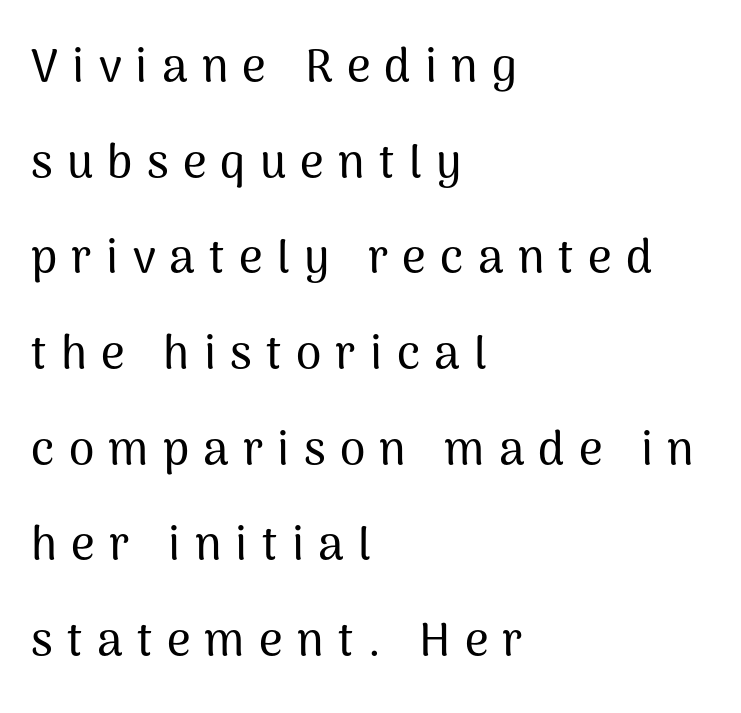
The image shows 46 px sans-serif type, upright; set left-aligned, loose line spacing (2.08x), unusually wide letter spacing (+0.31 em), not underlined; medium stroke contrast and a medium x-height.
